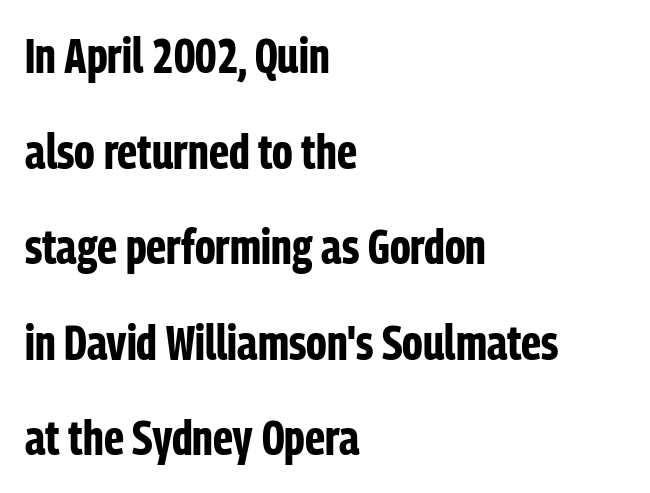
Q: Is the text bold? A: Yes.
Q: Is the text italic (slanted)? A: No, it is upright.
Q: Is the typeface a serif or a sans-serif typeface? A: Sans-serif.
Q: Is the text underlined? A: No.
Q: How is the paragraph aligned? A: Left-aligned.
Q: Is the spacing between letters normal or unusually wide? A: Normal.
Q: Is the spacing between lines tight, normal or loose? A: Loose.
Q: Width (condensed, normal, or wide)? A: Condensed.
Q: Stroke contrast? A: Low.
Q: x-height? A: Medium.
Q: Monospaced? A: No.
